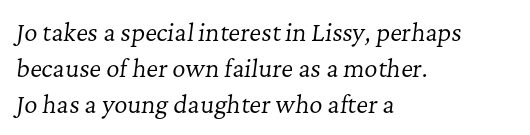
Caption: face not bold, strokes unweighted. In terms of leading, this rendering sits right in the middle. Unmarked baselines from the first word to the last. Words appear dense and cohesive because spacing is normal. The rendering anchors every line to the left-hand side.
